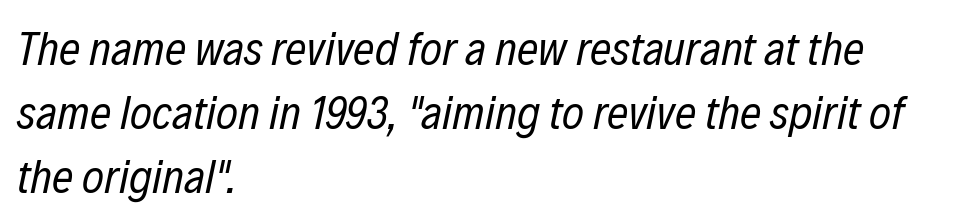
{"italic": "yes", "lean": "right", "slant_degrees": 12, "bold": "no", "weight": "regular", "width": "condensed", "stroke_contrast": "low", "x_height": "medium", "monospaced": "no", "underline": "no", "align": "left", "line_spacing": "normal", "line_spacing_ratio": 1.36, "letter_spacing": "normal", "letter_spacing_em": 0.0, "glyph_px": 47}
